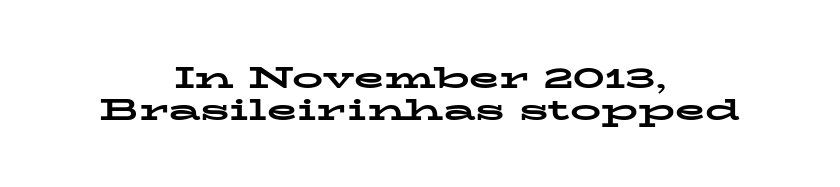
{"serif": "yes", "italic": "no", "bold": "yes", "weight": "bold", "width": "wide", "stroke_contrast": "low", "x_height": "medium", "monospaced": "no", "underline": "no", "align": "center", "line_spacing": "tight", "line_spacing_ratio": 1.02, "letter_spacing": "normal", "letter_spacing_em": 0.0, "glyph_px": 31}
